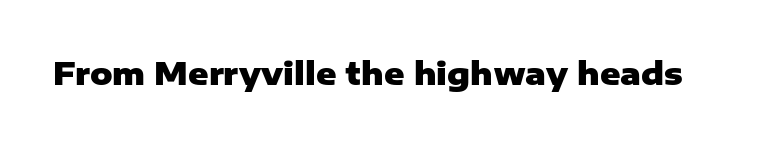
{"serif": "no", "italic": "no", "bold": "yes", "weight": "heavy", "width": "normal", "stroke_contrast": "low", "x_height": "medium", "monospaced": "no", "underline": "no", "letter_spacing": "normal", "letter_spacing_em": 0.0, "glyph_px": 31}
